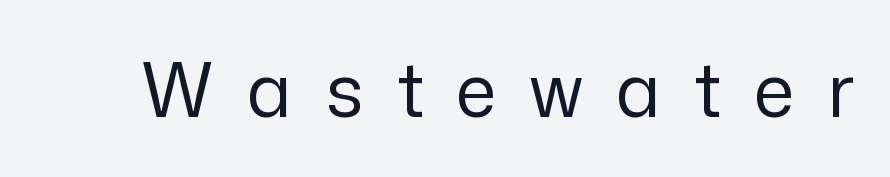
The image shows 74 px regular-weight sans-serif type, upright; set unusually wide letter spacing (+0.45 em), not underlined; low stroke contrast and a medium x-height.
